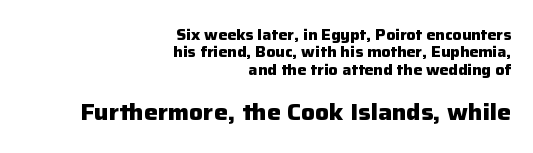
Q: Is the text bold? A: Yes.
Q: Is the text italic (slanted)? A: No, it is upright.
Q: Is the text underlined? A: No.
Q: How is the paragraph aligned? A: Right-aligned.
Q: Is the spacing between letters normal or unusually wide? A: Normal.
Q: Which block of text is set in a larger size, the first (top) or the second (bottom)? A: The second (bottom) one.
